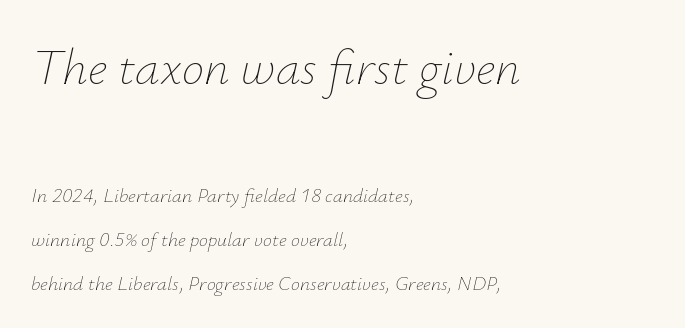
The image shows 50 px thin type, italic (leaning right); set left-aligned, loose line spacing (2.19x), normal letter spacing, not underlined; the first (top) block is 2.5x larger; low stroke contrast and a small x-height.
